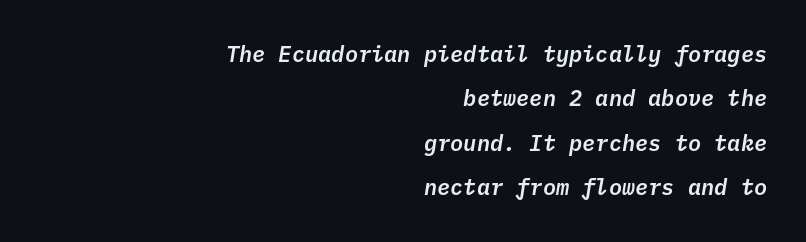
The passage is arranged like a letterhead date or caption credit — flush right. The lettering tilts uniformly, giving the passage an italic look. Quick note: underline off. Students, observe: this is what heavily led, spacious text looks like. Observe the ordinary spacing: letters are neighbours, not strangers.
